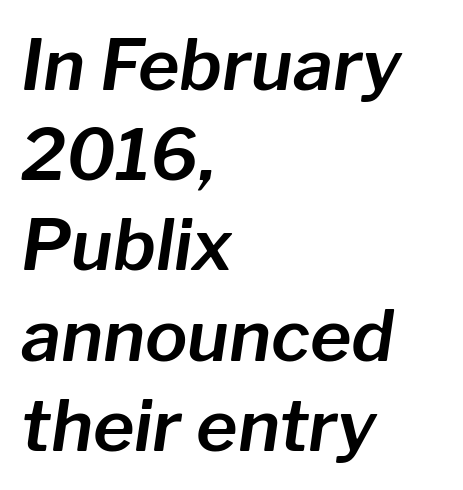
Q: Is the text italic (slanted)? A: Yes, it leans right by about 8 degrees.
Q: Is the text underlined? A: No.
Q: How is the paragraph aligned? A: Left-aligned.
Q: Is the spacing between letters normal or unusually wide? A: Normal.
Q: Is the spacing between lines tight, normal or loose? A: Normal.
Q: Width (condensed, normal, or wide)? A: Normal.
Q: Stroke contrast? A: Low.
Q: x-height? A: Medium.
Q: Monospaced? A: No.
